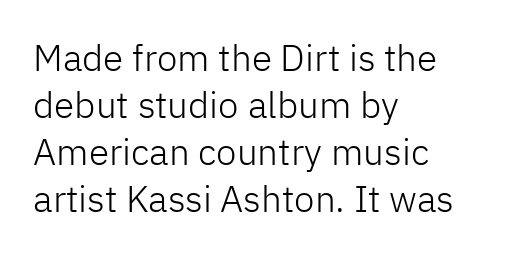
The image shows 37 px light sans-serif type, upright; set left-aligned, normal line spacing (1.27x), normal letter spacing, not underlined; low stroke contrast and a medium x-height.
